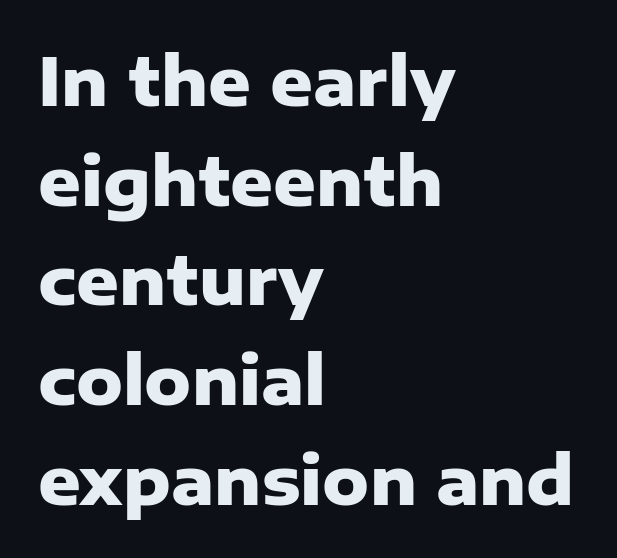
Q: Is the text bold? A: Yes.
Q: Is the text italic (slanted)? A: No, it is upright.
Q: Is the typeface a serif or a sans-serif typeface? A: Sans-serif.
Q: Is the text underlined? A: No.
Q: How is the paragraph aligned? A: Left-aligned.
Q: Is the spacing between letters normal or unusually wide? A: Normal.
Q: Is the spacing between lines tight, normal or loose? A: Normal.
Q: Width (condensed, normal, or wide)? A: Normal.
Q: Stroke contrast? A: Low.
Q: x-height? A: Medium.
Q: Monospaced? A: No.
